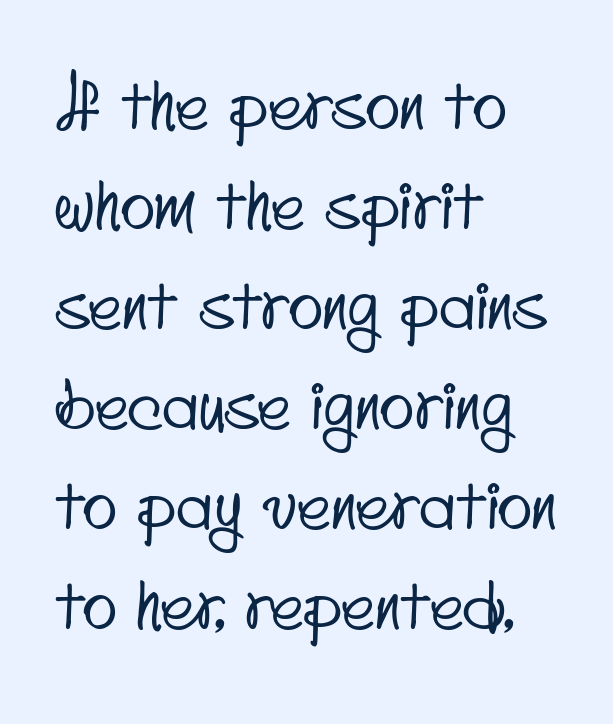
This sample keeps an unexceptional amount of space between lines. Note the varied advance widths — an 'i' is clearly narrower than an 'm'. I'd call this a sans setting — the letters go barefoot. The text block is weighted toward the left margin, trailing off unevenly rightward.
